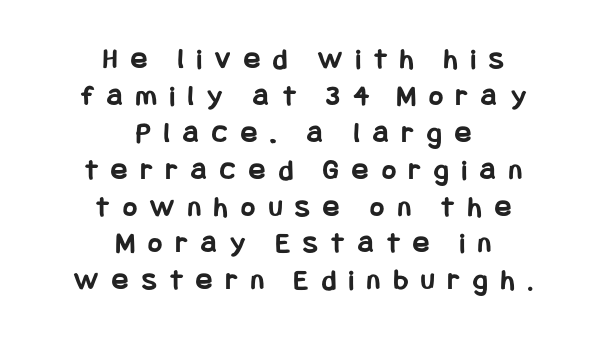
Q: Is the text bold? A: Yes.
Q: Is the text italic (slanted)? A: No, it is upright.
Q: Is the typeface a serif or a sans-serif typeface? A: Sans-serif.
Q: Is the text underlined? A: No.
Q: How is the paragraph aligned? A: Centered.
Q: Is the spacing between letters normal or unusually wide? A: Unusually wide.
Q: Width (condensed, normal, or wide)? A: Condensed.
Q: Stroke contrast? A: Low.
Q: x-height? A: Large.
